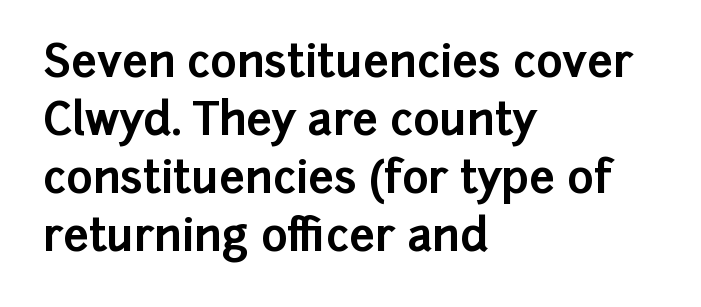
The image shows 45 px bold sans-serif type, upright; set left-aligned, normal line spacing (1.29x), normal letter spacing, not underlined; low stroke contrast and a medium x-height.
